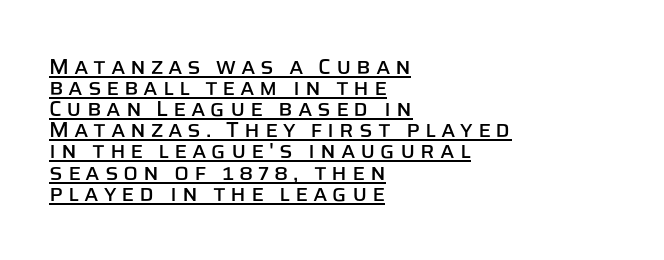
These lines huddle together more closely than default settings would place them. Tracking here is generous; glyphs stand well apart from one another. Honestly, the underline is the first thing you notice here. Leftover space on each line is placed entirely after the last word.
